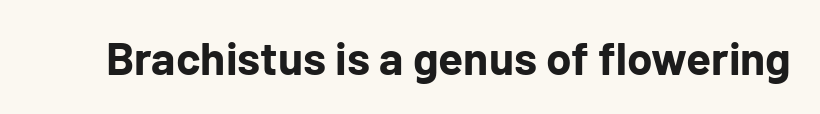
The type family on display is of the sans-serif kind. The area under the type is left untouched. Set as a true bold cut, around the 700 mark. Letter spacing: default. Each letter keeps its own natural width here, so spacing adapts to shape. A typesetter would mark this as roman, not italic.
